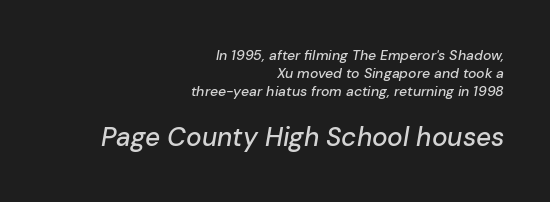
The image shows 26 px text type, italic (leaning right); set right-aligned, normal line spacing (1.27x), normal letter spacing, not underlined; the second (bottom) block is 1.86x larger.
